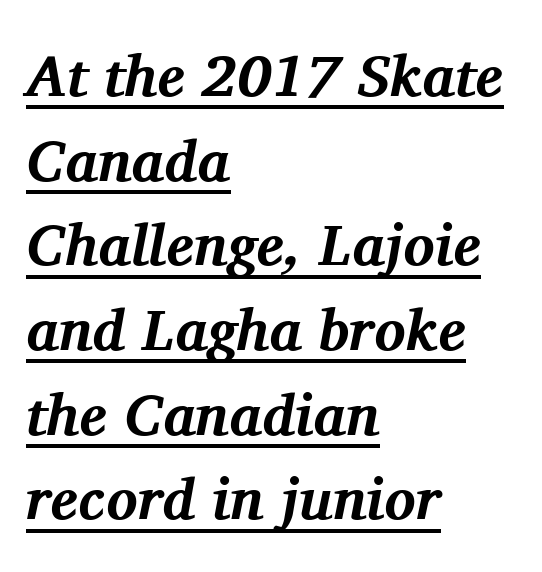
Interline gaps are of average width in this sample. Observe the ordinary spacing: letters are neighbours, not strangers. Students, observe the line beneath the letters — that is underlining. The font family rendered here belongs to the serif group.
